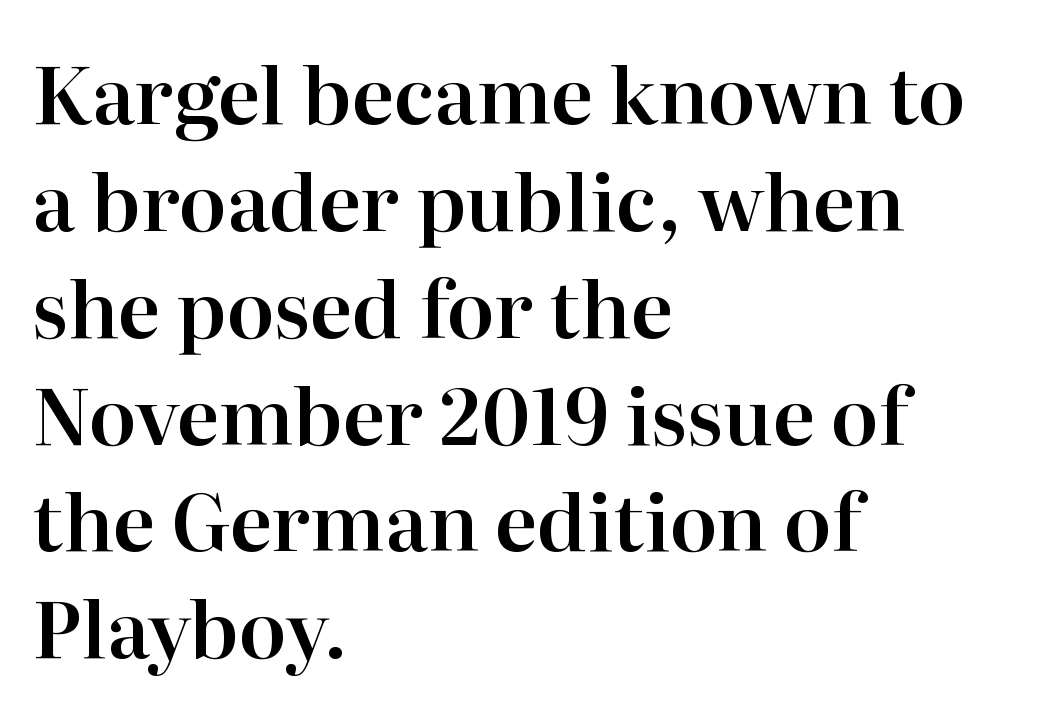
{"serif": "yes", "italic": "no", "width": "normal", "stroke_contrast": "high", "x_height": "medium", "monospaced": "no", "underline": "no", "align": "left", "line_spacing": "normal", "line_spacing_ratio": 1.37, "letter_spacing": "normal", "letter_spacing_em": 0.0, "glyph_px": 78}
